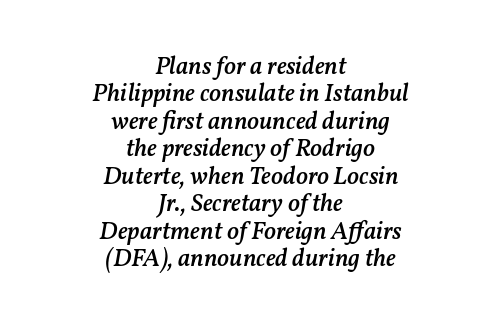
The letters are slanted; this is an italic face. Reading down the column, the eye jumps only a short way to each next line. Compared with an ordinary text face, these strokes are moderately heavier — a semibold. Inter-character spacing is left at the font's built-in metrics. The glyphs are unaccompanied by any horizontal stroke below them.
